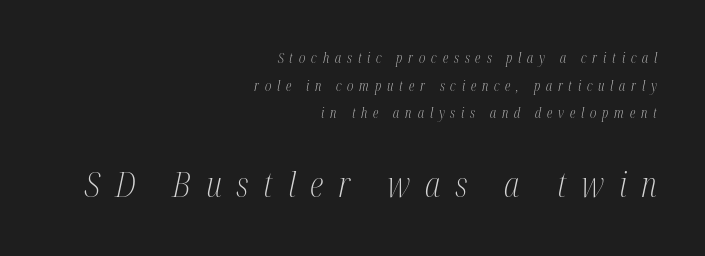
The image shows 35 px light, condensed serif type, italic (leaning right); set right-aligned, loose line spacing (1.97x), unusually wide letter spacing (+0.42 em), not underlined; the second (bottom) block is 2.5x larger; medium stroke contrast and a medium x-height.
